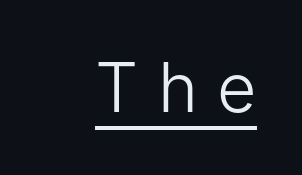
Q: Is the text bold? A: No.
Q: Is the text italic (slanted)? A: No, it is upright.
Q: Is the typeface a serif or a sans-serif typeface? A: Sans-serif.
Q: Is the text underlined? A: Yes.
Q: Is the spacing between letters normal or unusually wide? A: Unusually wide.
Q: Width (condensed, normal, or wide)? A: Normal.
Q: Stroke contrast? A: Low.
Q: x-height? A: Medium.
Q: Monospaced? A: No.
